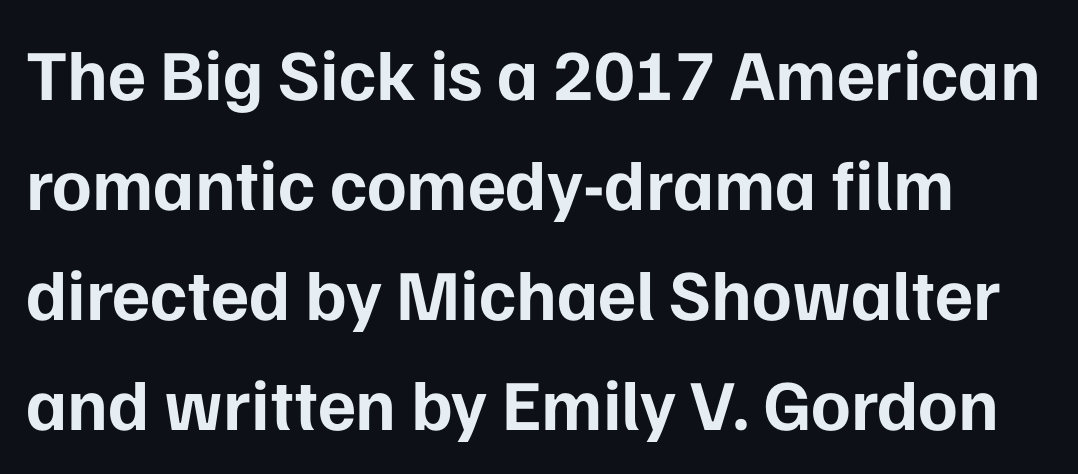
The lines sit at an ordinary, default distance from one another. Type style note: lacks serifs. Is this a fixed-width face? No — the glyphs have proportional, varying widths. This is heavy type, rendered in bold.
